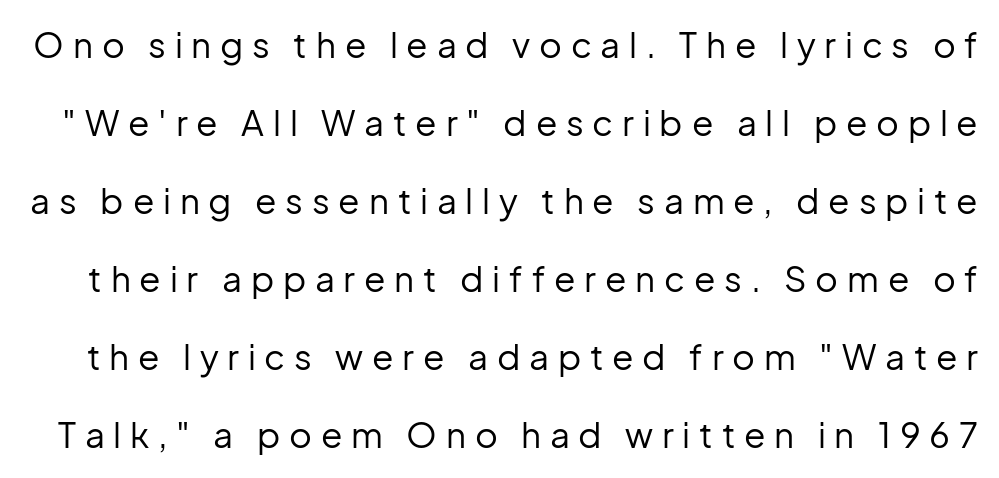
Q: Is the text bold? A: No.
Q: Is the text italic (slanted)? A: No, it is upright.
Q: Is the typeface a serif or a sans-serif typeface? A: Sans-serif.
Q: Is the text underlined? A: No.
Q: Is the spacing between letters normal or unusually wide? A: Unusually wide.
Q: Is the spacing between lines tight, normal or loose? A: Loose.
Q: Width (condensed, normal, or wide)? A: Normal.
Q: Stroke contrast? A: Low.
Q: x-height? A: Medium.
Q: Monospaced? A: No.
